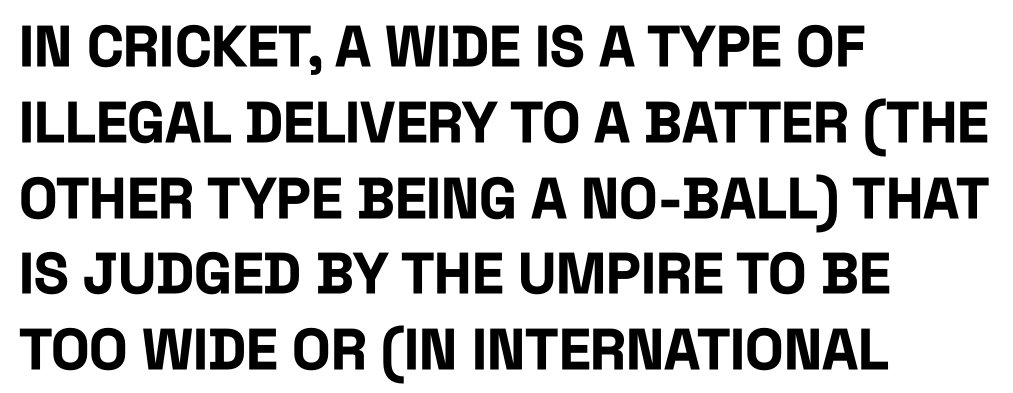
The specimen reads as upright at a glance. A typesetter would call this proportional, since set widths differ per character. Casual observation: everything's shoved over to the left. These lines are composed in type without serifs.
